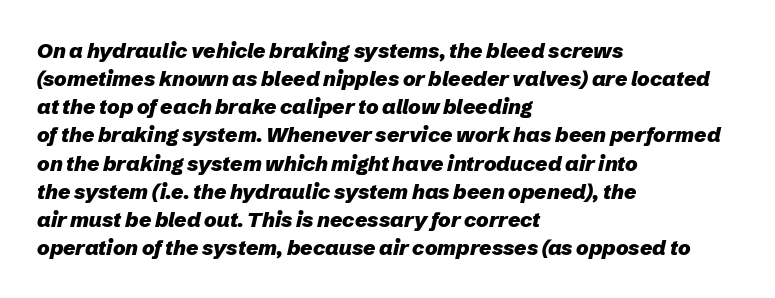
{"italic": "yes", "lean": "right", "slant_degrees": 12, "bold": "yes", "underline": "no", "align": "left", "line_spacing": "normal", "line_spacing_ratio": 1.34, "letter_spacing": "normal", "letter_spacing_em": 0.0, "glyph_px": 21}
